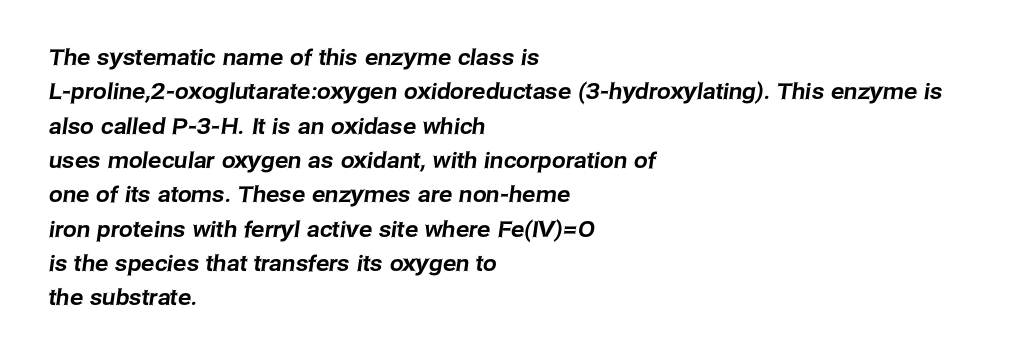
Q: Is the text underlined? A: No.
Q: How is the paragraph aligned? A: Left-aligned.
Q: Is the spacing between letters normal or unusually wide? A: Normal.
Q: Is the spacing between lines tight, normal or loose? A: Normal.
